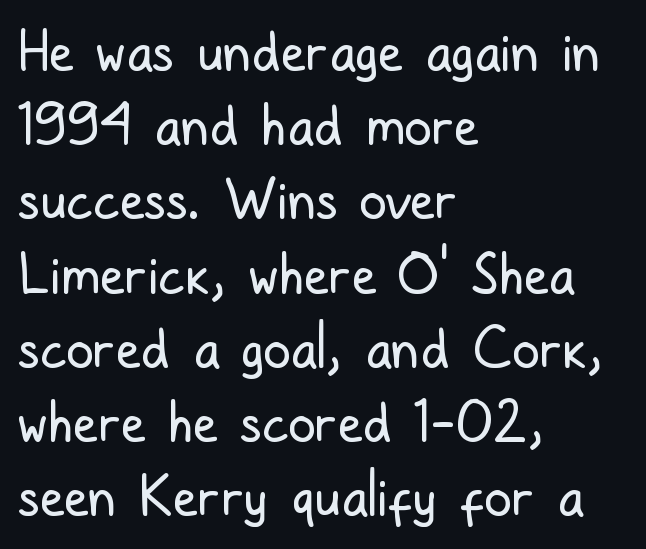
{"serif": "no", "italic": "no", "bold": "no", "weight": "regular", "width": "condensed", "stroke_contrast": "low", "x_height": "medium", "monospaced": "no", "underline": "no", "align": "left", "line_spacing": "normal", "line_spacing_ratio": 1.35, "letter_spacing": "normal", "letter_spacing_em": 0.0, "glyph_px": 55}
